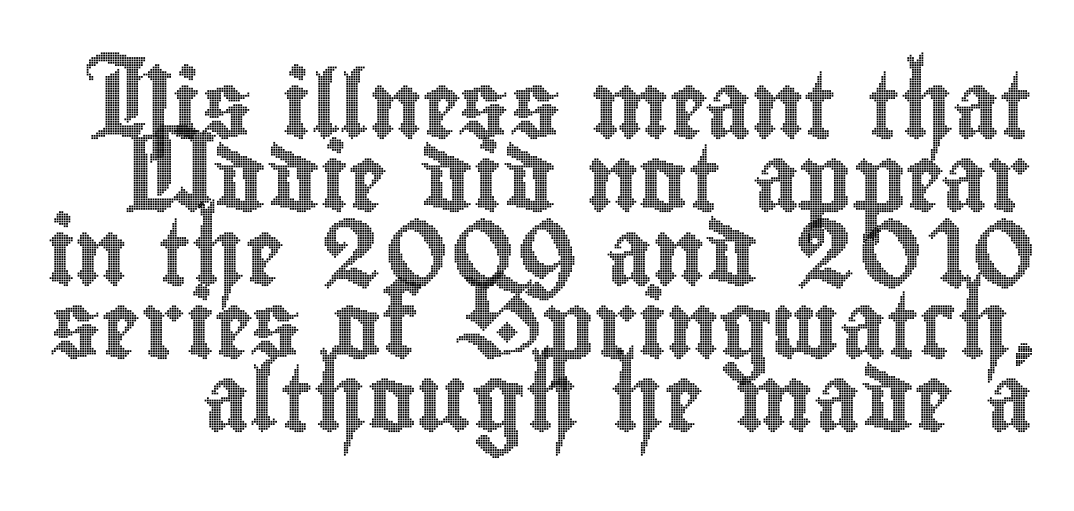
Q: Is the text italic (slanted)? A: No, it is upright.
Q: Is the text underlined? A: No.
Q: Is the spacing between letters normal or unusually wide? A: Normal.
Q: Is the spacing between lines tight, normal or loose? A: Tight.
Q: Width (condensed, normal, or wide)? A: Condensed.
Q: x-height? A: Small.
Q: Monospaced? A: No.
